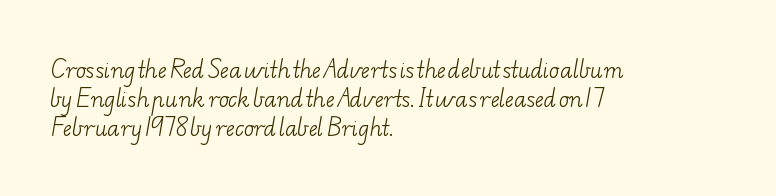
{"bold": "no", "underline": "no", "align": "left", "line_spacing": "normal", "line_spacing_ratio": 1.37, "letter_spacing": "normal", "letter_spacing_em": 0.0, "glyph_px": 21}
